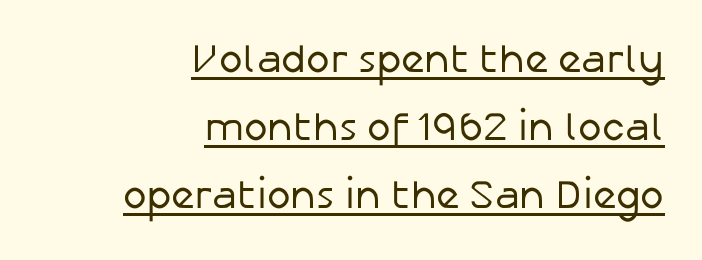
Q: Is the text bold? A: No.
Q: Is the text italic (slanted)? A: No, it is upright.
Q: Is the typeface a serif or a sans-serif typeface? A: Sans-serif.
Q: Is the text underlined? A: Yes.
Q: How is the paragraph aligned? A: Right-aligned.
Q: Is the spacing between letters normal or unusually wide? A: Normal.
Q: Is the spacing between lines tight, normal or loose? A: Normal.
Q: Width (condensed, normal, or wide)? A: Normal.
Q: Stroke contrast? A: Low.
Q: x-height? A: Medium.
Q: Monospaced? A: No.
